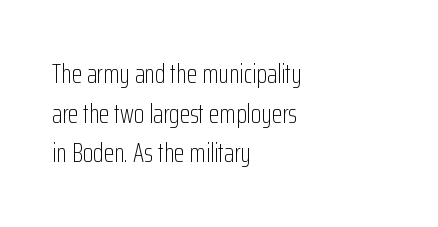
The image shows 27 px text type, upright; set left-aligned, normal line spacing (1.47x), normal letter spacing, not underlined.
